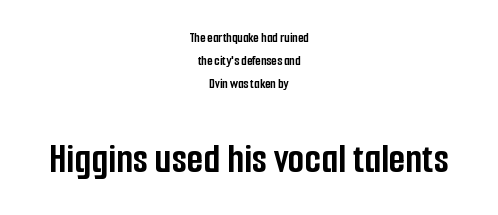
{"serif": "no", "italic": "no", "bold": "yes", "weight": "semibold", "width": "condensed", "stroke_contrast": "low", "x_height": "medium", "monospaced": "no", "underline": "no", "align": "center", "line_spacing": "normal", "line_spacing_ratio": 1.66, "letter_spacing": "normal", "letter_spacing_em": 0.0, "larger_block": "second", "size_ratio": 3.07, "glyph_px": 43}
